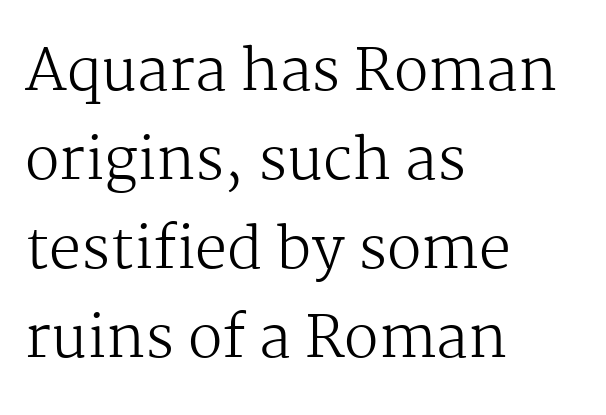
Tracking here is standard; glyphs follow each other at the usual distance. The paragraph has a hard left edge and a soft right edge. Is this a sans? No — the strokes have serifs. Clear beneath every line of the passage. On a weight scale, this lands at 450 or below. Posture: vertical.
